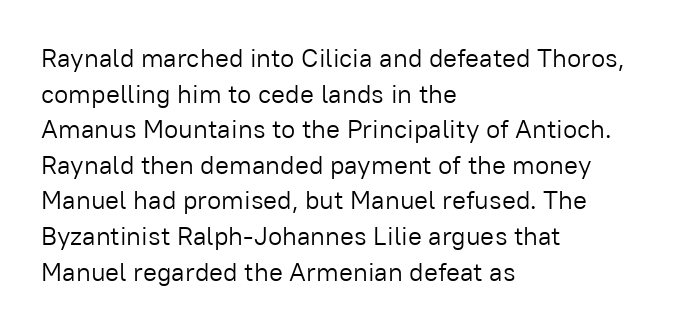
The line texture is even and compact thanks to regular tracking. Honestly, the row spacing looks completely unremarkable. Every row of glyphs begins at an identical x-position on the left. The letters stand straight up with perfectly vertical stems. Stroke thickness stays within the range of a standard reading face or lighter. Unmarked baselines from the first word to the last.
